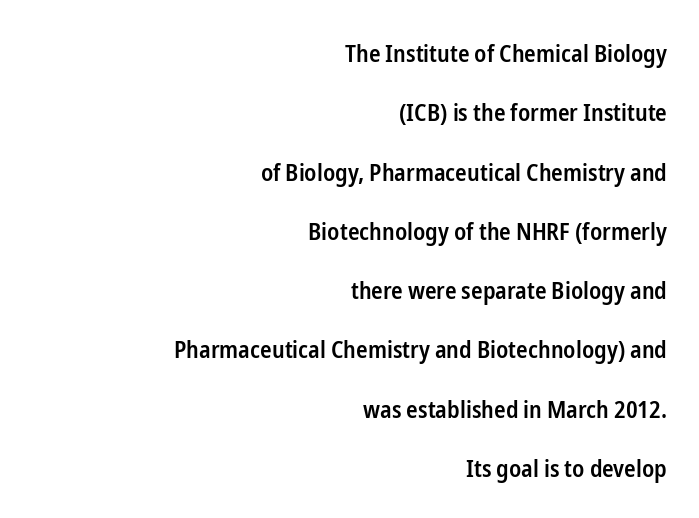
Stroke thickness is moderately raised; the sample reads as semibold. The rendering keeps characters at their native spacing. You could fit nearly another row in the gap between these rows. Underline: absent. The setting favours the right margin, as signatures and pull-quotes sometimes do.
